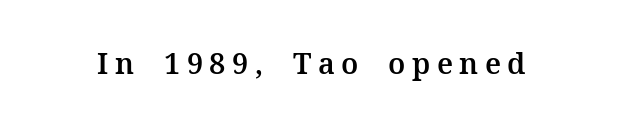
The image shows 29 px serif type, upright; set unusually wide letter spacing (+0.22 em), not underlined; medium stroke contrast and a medium x-height.
